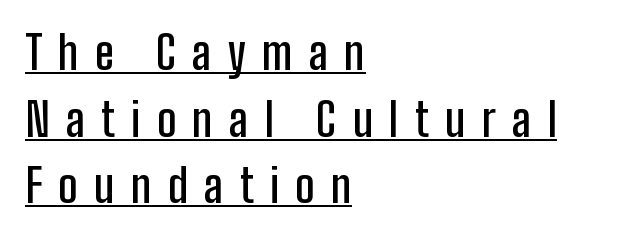
The image shows 45 px semibold, condensed sans-serif type, upright; set left-aligned, normal line spacing (1.48x), unusually wide letter spacing (+0.36 em), underlined; low stroke contrast and a medium x-height.
